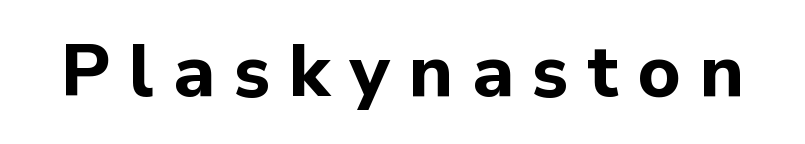
The image shows 74 px bold sans-serif type, upright; set unusually wide letter spacing (+0.26 em), not underlined; low stroke contrast and a medium x-height.
